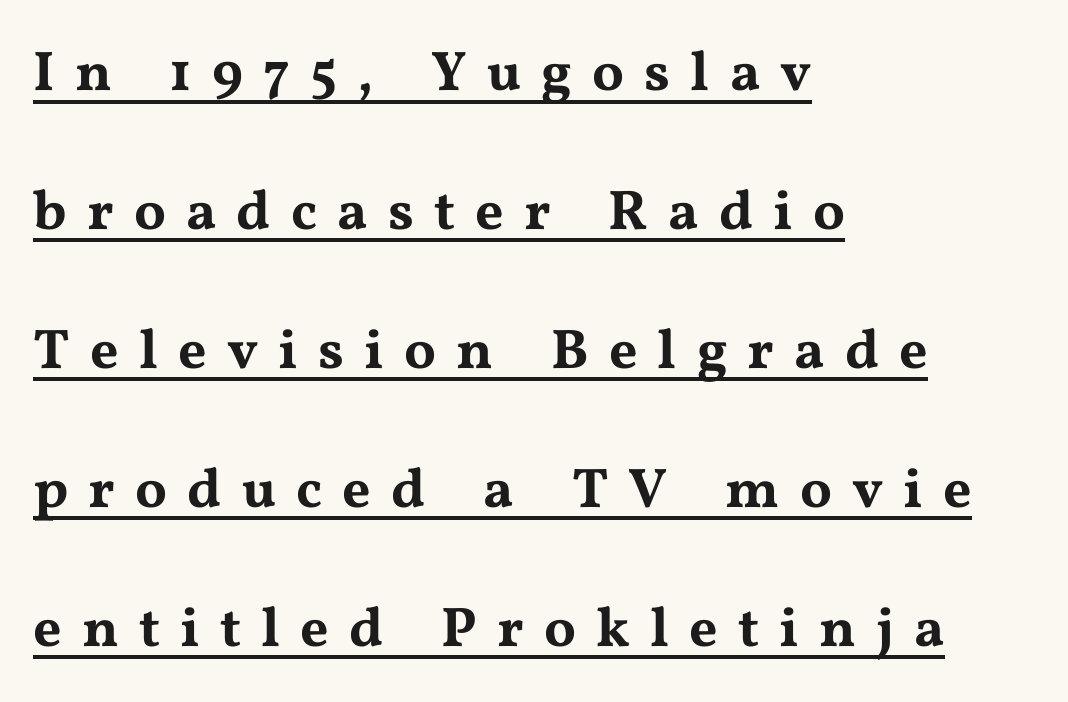
{"serif": "yes", "italic": "no", "width": "wide", "stroke_contrast": "medium", "x_height": "medium", "monospaced": "no", "underline": "yes", "align": "left", "line_spacing": "loose", "line_spacing_ratio": 2.48, "letter_spacing": "wide", "letter_spacing_em": 0.36, "glyph_px": 56}
